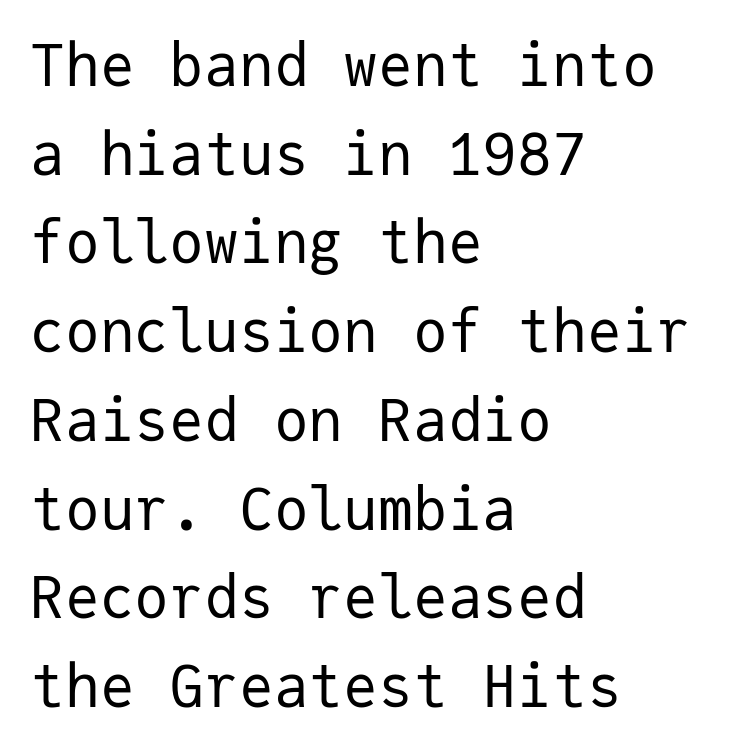
{"serif": "no", "italic": "no", "bold": "no", "weight": "regular", "width": "normal", "stroke_contrast": "low", "x_height": "medium", "monospaced": "yes", "underline": "no", "align": "left", "line_spacing": "normal", "line_spacing_ratio": 1.53, "letter_spacing": "normal", "letter_spacing_em": 0.0, "glyph_px": 58}
